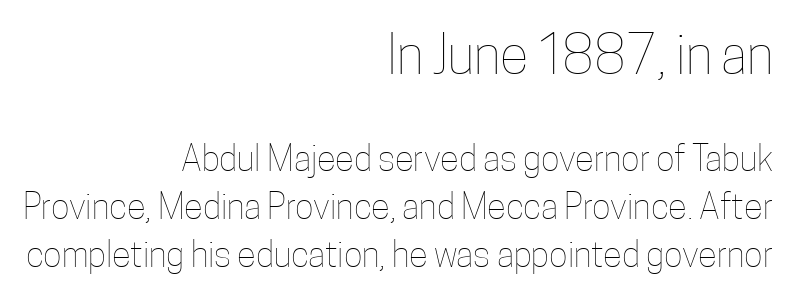
{"italic": "no", "bold": "no", "weight": "thin", "width": "condensed", "stroke_contrast": "low", "x_height": "medium", "monospaced": "no", "underline": "no", "align": "right", "line_spacing": "normal", "line_spacing_ratio": 1.37, "letter_spacing": "normal", "letter_spacing_em": 0.0, "larger_block": "first", "size_ratio": 1.51, "glyph_px": 53}
